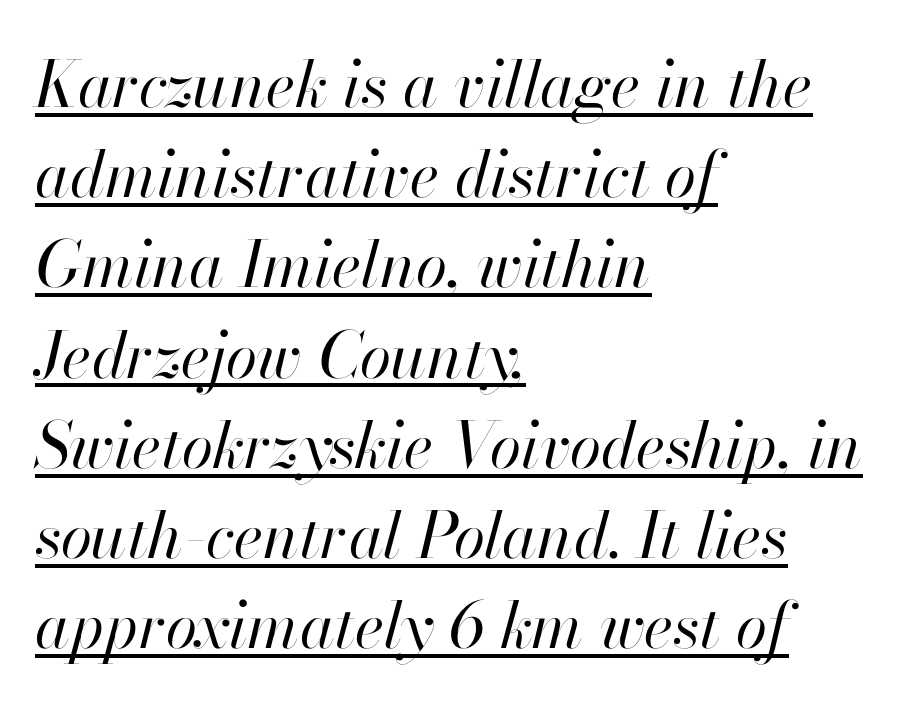
If you measured baseline to baseline, you'd find a middling distance. The font is comparable to plain body text, perhaps lighter. A student would call this left alignment; a typographer would say flush left, rag right. Between one letter and the next there's only the usual sliver of space. Spacing verdict: proportional, widths tailored to each character.
